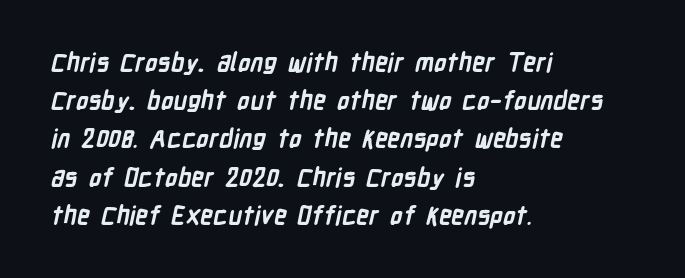
Q: Is the text bold? A: Yes.
Q: Is the text underlined? A: No.
Q: How is the paragraph aligned? A: Left-aligned.
Q: Is the spacing between letters normal or unusually wide? A: Normal.
Q: Is the spacing between lines tight, normal or loose? A: Normal.
